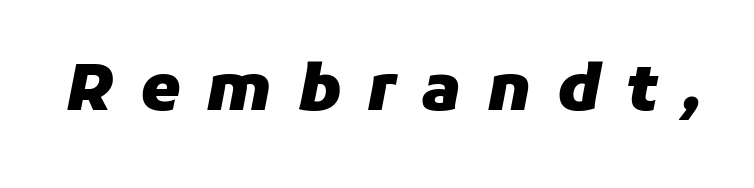
{"italic": "yes", "lean": "right", "slant_degrees": 11, "bold": "yes", "weight": "heavy", "width": "normal", "stroke_contrast": "low", "x_height": "medium", "monospaced": "no", "underline": "no", "letter_spacing": "wide", "letter_spacing_em": 0.4, "glyph_px": 64}
